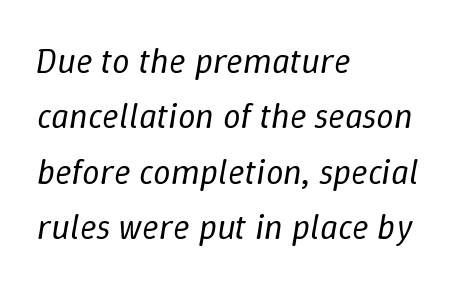
The image shows 35 px regular-weight type, italic (leaning right); set left-aligned, normal line spacing (1.58x), normal letter spacing, not underlined; low stroke contrast and a medium x-height.
